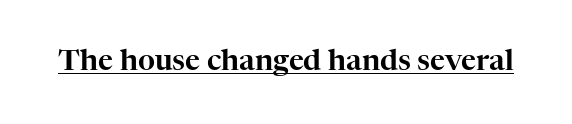
Observe the ordinary spacing: letters are neighbours, not strangers. A typesetter would call this proportional, since set widths differ per character. The string is rendered with underlining switched on. Examine the stroke ends and you'll spot serifs.
